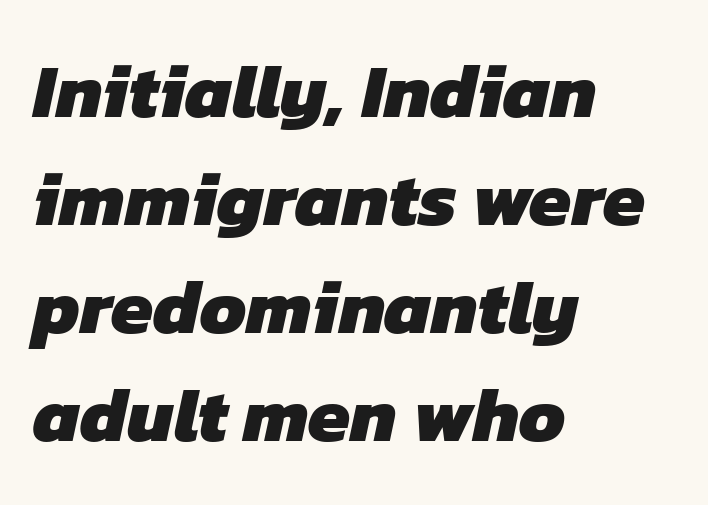
Quick note: underline off. Varying glyph widths throughout — classic text-font behaviour. Observe the ordinary spacing: letters are neighbours, not strangers. Is there much room between lines? A standard amount, neither cramped nor airy. Letterform terminals end flat and unadorned throughout the passage. A student would call this left alignment; a typographer would say flush left, rag right.
